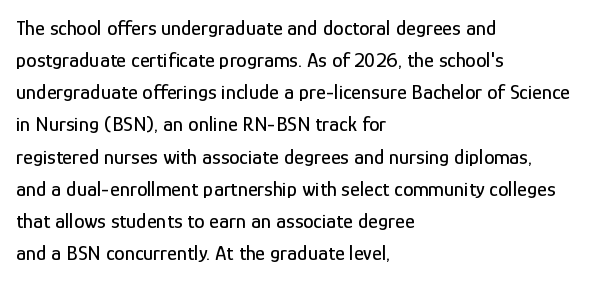
Q: Is the text italic (slanted)? A: No, it is upright.
Q: Is the text underlined? A: No.
Q: How is the paragraph aligned? A: Left-aligned.
Q: Is the spacing between letters normal or unusually wide? A: Normal.
Q: Is the spacing between lines tight, normal or loose? A: Normal.
